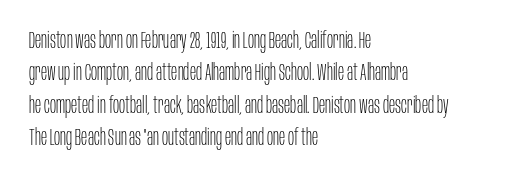
The tracking reads as untouched default to a designer's eye. Layout note: lines flush left. Students, observe: this is what conventionally led text looks like. Underline: absent.
